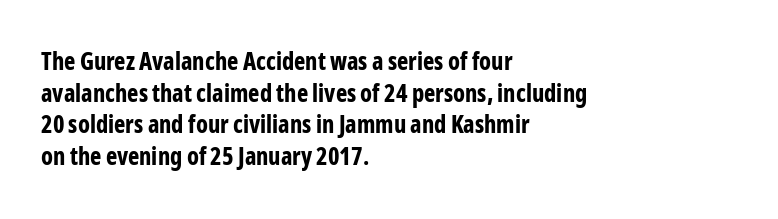
{"italic": "no", "bold": "yes", "underline": "no", "align": "left", "line_spacing": "normal", "line_spacing_ratio": 1.32, "letter_spacing": "normal", "letter_spacing_em": 0.0, "glyph_px": 24}
